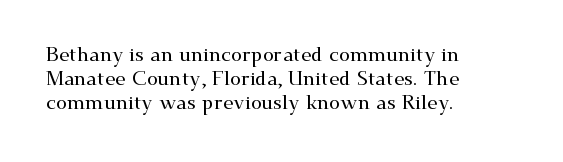
{"italic": "no", "underline": "no", "align": "left", "line_spacing_ratio": 1.21, "letter_spacing": "normal", "letter_spacing_em": 0.0, "glyph_px": 20}
